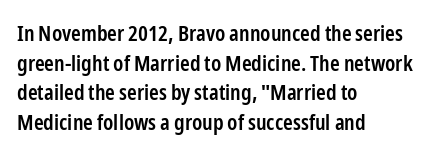
Q: Is the text bold? A: Semi-bold.
Q: Is the text italic (slanted)? A: No, it is upright.
Q: Is the text underlined? A: No.
Q: How is the paragraph aligned? A: Left-aligned.
Q: Is the spacing between letters normal or unusually wide? A: Normal.
Q: Is the spacing between lines tight, normal or loose? A: Normal.
